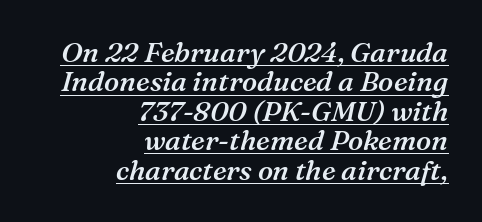
The lines are quadded right. The font's italic variant was chosen for this text. Note the varied advance widths — an 'i' is clearly narrower than an 'm'. The rendered words wear a rule along their underside.
